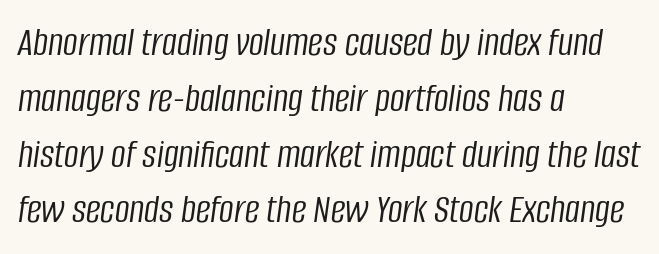
Q: Is the text bold? A: No.
Q: Is the text italic (slanted)? A: Yes, it leans right by about 8 degrees.
Q: Is the text underlined? A: No.
Q: How is the paragraph aligned? A: Left-aligned.
Q: Is the spacing between letters normal or unusually wide? A: Normal.
Q: Is the spacing between lines tight, normal or loose? A: Normal.
Q: Width (condensed, normal, or wide)? A: Condensed.
Q: Stroke contrast? A: Low.
Q: x-height? A: Large.
Q: Monospaced? A: No.
